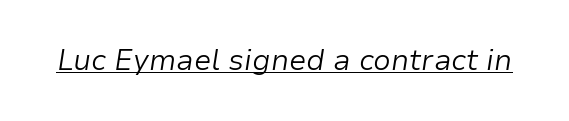
The image shows 29 px light type, italic (leaning right); set normal letter spacing, underlined; low stroke contrast and a medium x-height.
